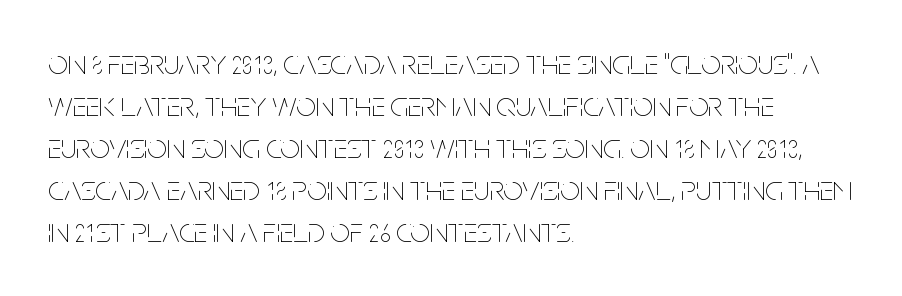
Q: Is the text bold? A: No.
Q: Is the text italic (slanted)? A: No, it is upright.
Q: Is the text underlined? A: No.
Q: How is the paragraph aligned? A: Left-aligned.
Q: Is the spacing between letters normal or unusually wide? A: Normal.
Q: Width (condensed, normal, or wide)? A: Condensed.
Q: Stroke contrast? A: Low.
Q: x-height? A: Large.
Q: Monospaced? A: No.
